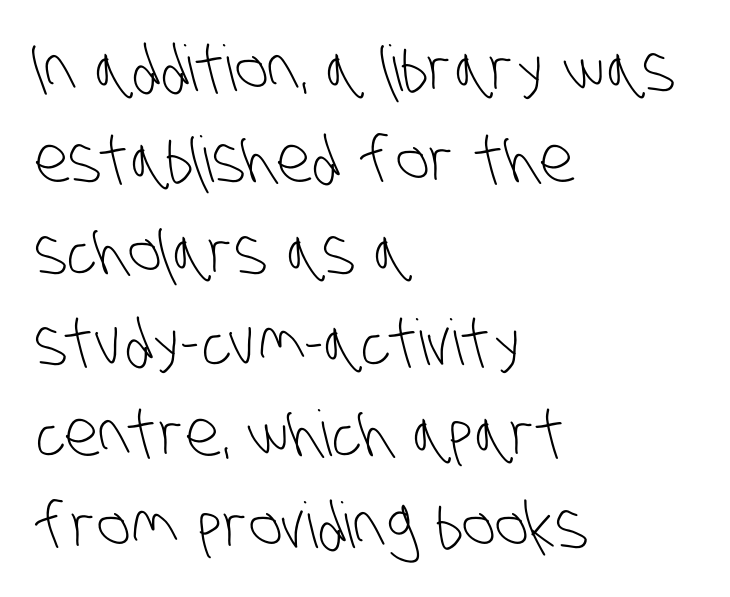
{"serif": "no", "bold": "no", "weight": "light", "width": "condensed", "stroke_contrast": "low", "x_height": "large", "monospaced": "no", "underline": "no", "align": "left", "line_spacing": "normal", "line_spacing_ratio": 1.45, "letter_spacing": "normal", "letter_spacing_em": 0.0, "glyph_px": 63}
